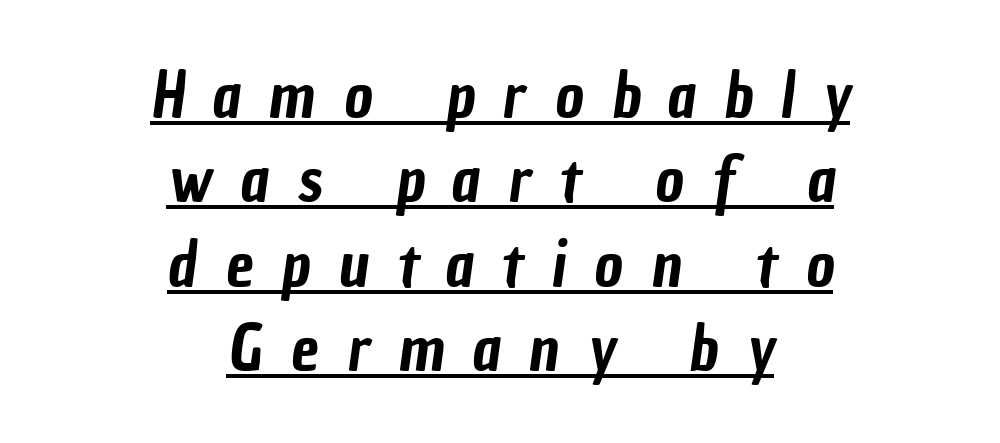
Looks like regular typesetting: each glyph gets only the width it needs. This sample uses expanded letter spacing, leaving extra air between glyphs. Successive baselines arrive at the customary interval. Classification — sans serif. Compared with a flush-left layout, this one balances lines on the center instead. Like a heading marked for emphasis, these lines bear an underscore.
